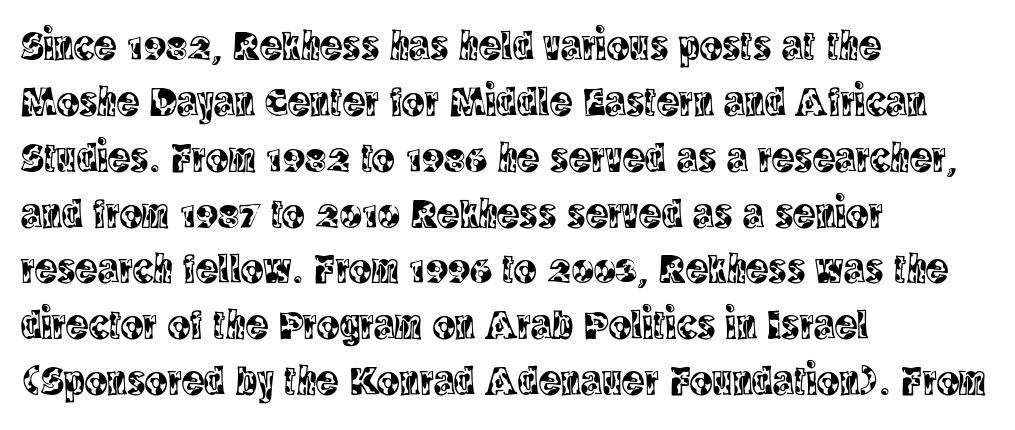
{"serif": "yes", "italic": "no", "width": "condensed", "x_height": "large", "monospaced": "no", "underline": "no", "align": "left", "line_spacing": "normal", "line_spacing_ratio": 1.33, "letter_spacing": "normal", "letter_spacing_em": 0.0, "glyph_px": 42}
